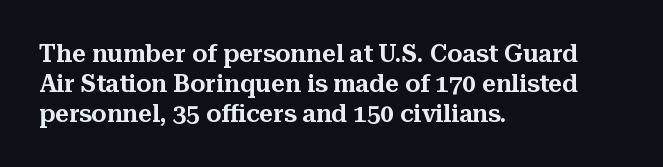
{"italic": "no", "underline": "no", "align": "left", "line_spacing": "normal", "line_spacing_ratio": 1.25, "letter_spacing": "normal", "letter_spacing_em": 0.0, "glyph_px": 24}
